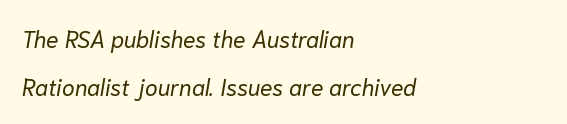
{"italic": "yes", "lean": "right", "slant_degrees": 10, "bold": "no", "underline": "no", "align": "left", "line_spacing": "loose", "line_spacing_ratio": 2.1, "letter_spacing": "normal", "letter_spacing_em": 0.0, "glyph_px": 23}
